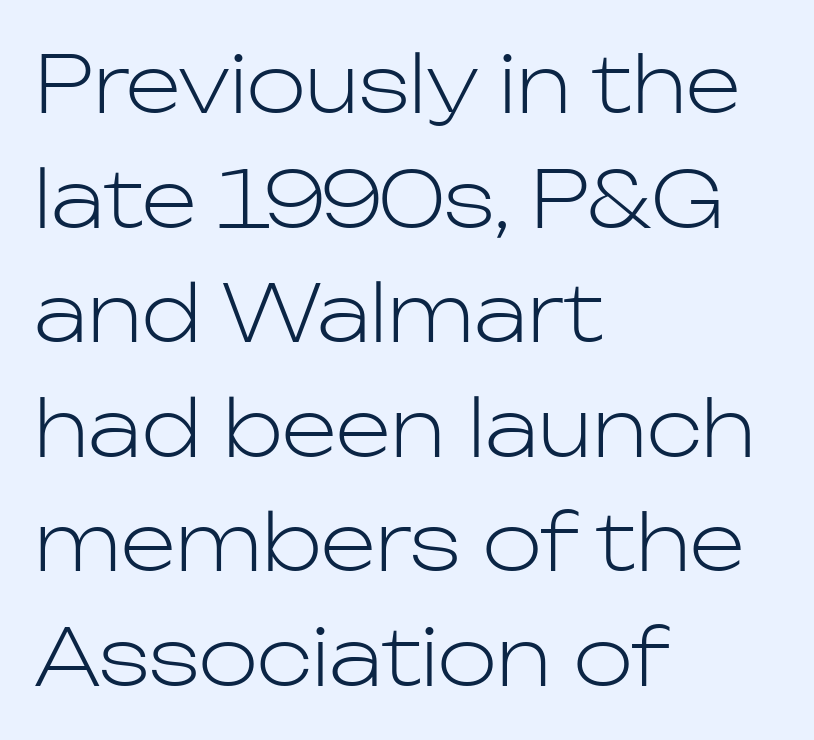
Q: Is the text bold? A: No.
Q: Is the text italic (slanted)? A: No, it is upright.
Q: Is the typeface a serif or a sans-serif typeface? A: Sans-serif.
Q: Is the text underlined? A: No.
Q: How is the paragraph aligned? A: Left-aligned.
Q: Is the spacing between letters normal or unusually wide? A: Normal.
Q: Is the spacing between lines tight, normal or loose? A: Normal.
Q: Width (condensed, normal, or wide)? A: Normal.
Q: Stroke contrast? A: Low.
Q: x-height? A: Medium.
Q: Monospaced? A: No.
